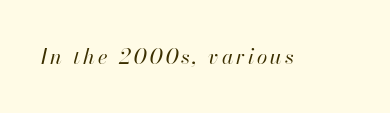
{"italic": "yes", "lean": "right", "slant_degrees": 13, "bold": "no", "underline": "no", "glyph_px": 21}
